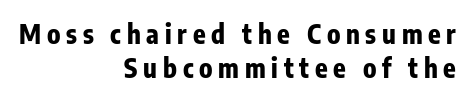
{"italic": "no", "bold": "yes", "underline": "no", "align": "right", "line_spacing": "normal", "line_spacing_ratio": 1.31, "letter_spacing": "wide", "letter_spacing_em": 0.22, "glyph_px": 26}
